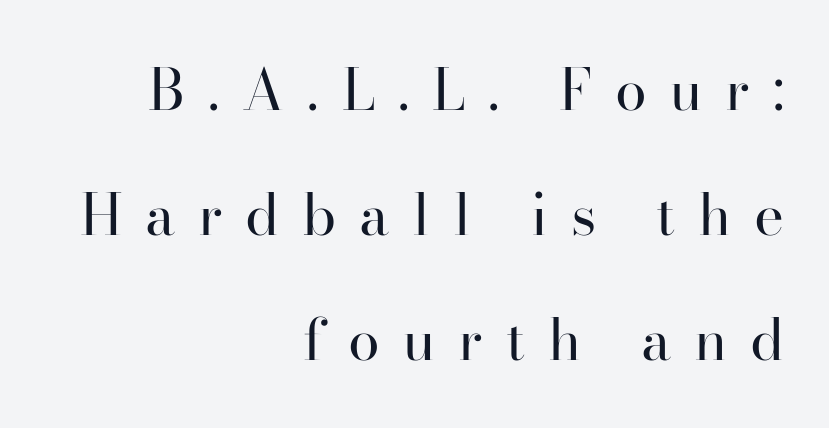
The letters advance in unequal steps, a hallmark of proportional type. The rendering inserts visible extra space after every character. Stroke thickness stays within the range of a standard reading face or lighter. Quick note: not italic, upright.
